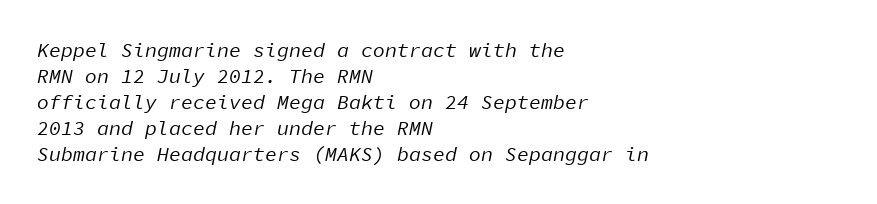
The image shows 20 px text type, italic (leaning right); set left-aligned, normal line spacing (1.3x), normal letter spacing, not underlined.
